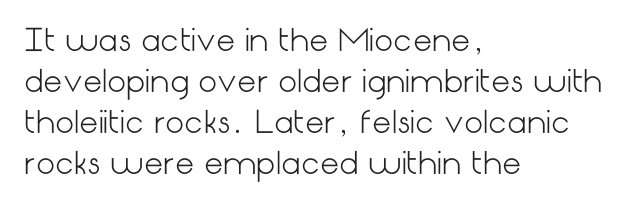
The image shows 30 px light sans-serif type, upright; set left-aligned, normal line spacing (1.37x), normal letter spacing, not underlined; low stroke contrast and a medium x-height.
